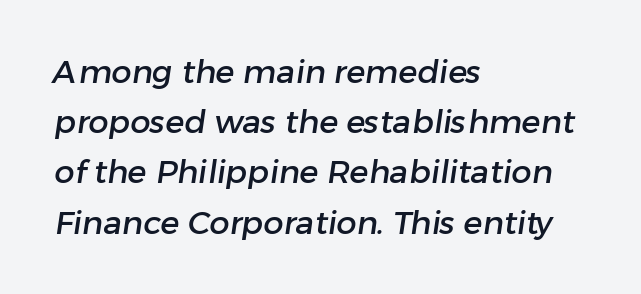
Glyph-to-glyph distance matches everyday printed text. One-word summary of the alignment: left. This rendering employs a face without finishing strokes, i.e., a sans-serif. This sample has the flowing, uneven cadence of proportional lettering. Just letters on the line, the space beneath them empty. How would I describe the line gaps? Plain and ordinary.
